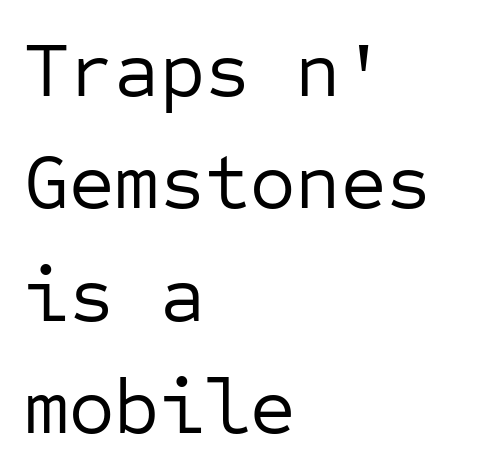
The area under the type is left untouched. The typeface has the unassuming heft of standard copy or less. The letters march in equal steps, a hallmark of fixed-pitch type. The line texture is even and compact thanks to regular tracking. This sample keeps an unexceptional amount of space between lines.
